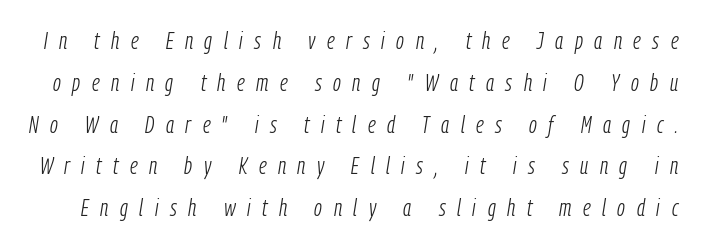
{"italic": "yes", "lean": "right", "slant_degrees": 9, "bold": "no", "underline": "no", "line_spacing_ratio": 1.74, "letter_spacing": "wide", "letter_spacing_em": 0.48, "glyph_px": 24}
